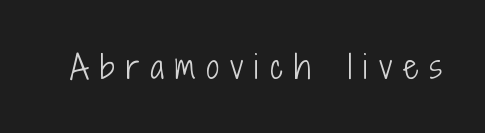
Compared with a typical body face, this is equally light or lighter still. Caption: expanded tracking, letters set apart. The rendering shows plain stroke endings on the letterforms — a sans-serif design. Descender tails drop into unmarked territory. Posture: straight, roman, zero tilt.
